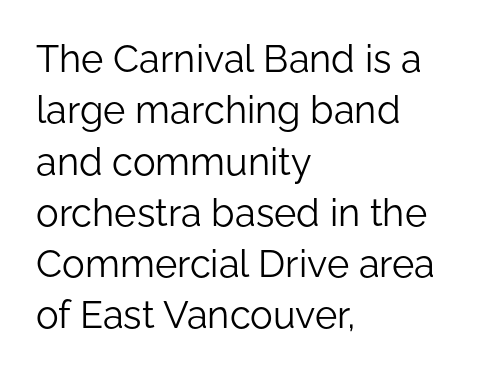
The image shows 38 px light sans-serif type, upright; set left-aligned, normal line spacing (1.35x), normal letter spacing, not underlined; low stroke contrast and a medium x-height.
